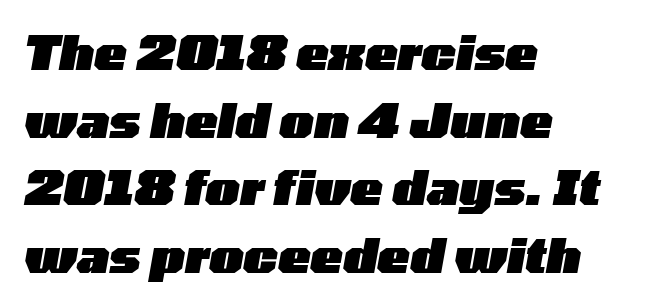
Q: Is the text bold? A: Yes.
Q: Is the text italic (slanted)? A: Yes, it leans right by about 10 degrees.
Q: Is the text underlined? A: No.
Q: How is the paragraph aligned? A: Left-aligned.
Q: Is the spacing between letters normal or unusually wide? A: Normal.
Q: Is the spacing between lines tight, normal or loose? A: Normal.
Q: Width (condensed, normal, or wide)? A: Wide.
Q: Stroke contrast? A: Low.
Q: x-height? A: Medium.
Q: Monospaced? A: No.
